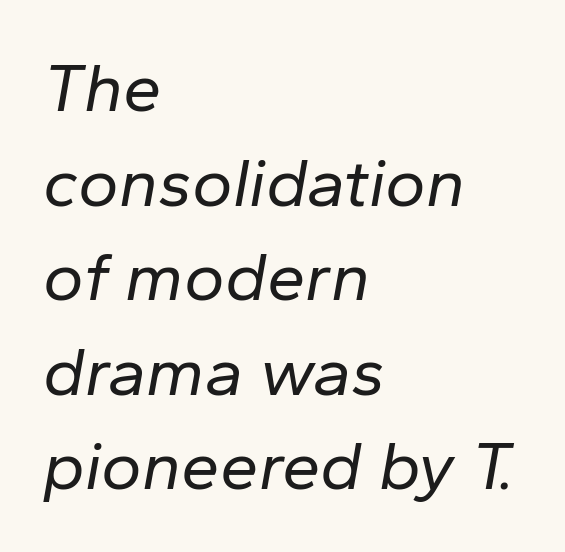
Slant detected: the letters are inclined. In terms of letterspacing, this is plain default setting. A classic flush-left, rag-right setting is used for this passage. Stroke mass is kept to a normal reading level or below. Notice how descenders clear the ascenders below comfortably — that's standard leading.
